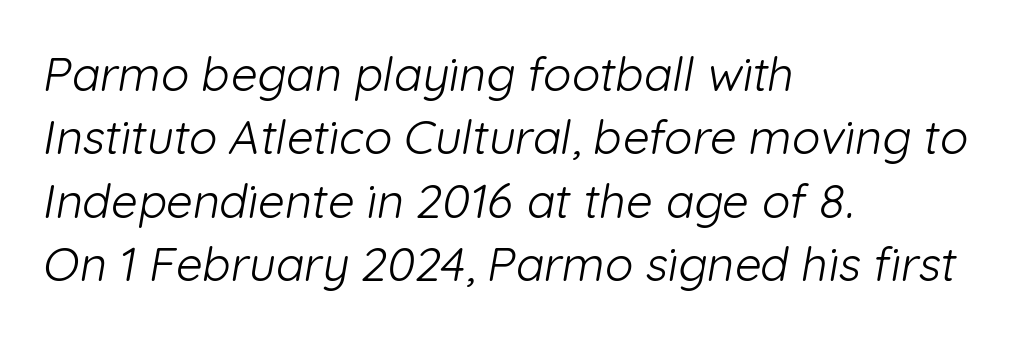
The image shows 47 px light sans-serif type; set left-aligned, normal line spacing (1.35x), normal letter spacing, not underlined; low stroke contrast and a medium x-height.
